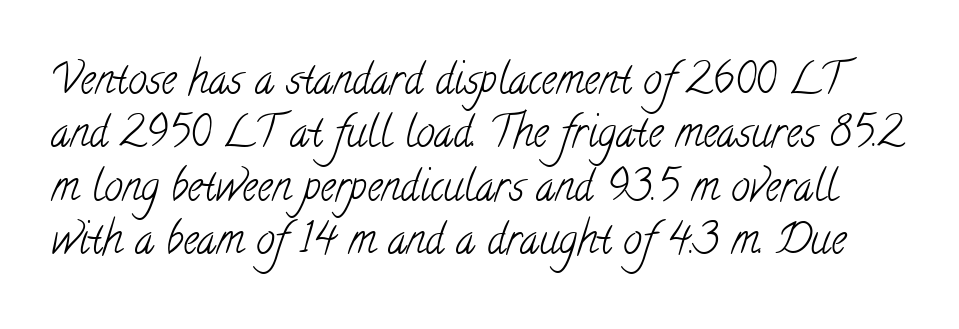
{"serif": "yes", "bold": "no", "weight": "light", "width": "condensed", "stroke_contrast": "low", "x_height": "small", "monospaced": "no", "underline": "no", "line_spacing": "normal", "line_spacing_ratio": 1.27, "letter_spacing": "normal", "letter_spacing_em": 0.0, "glyph_px": 42}
